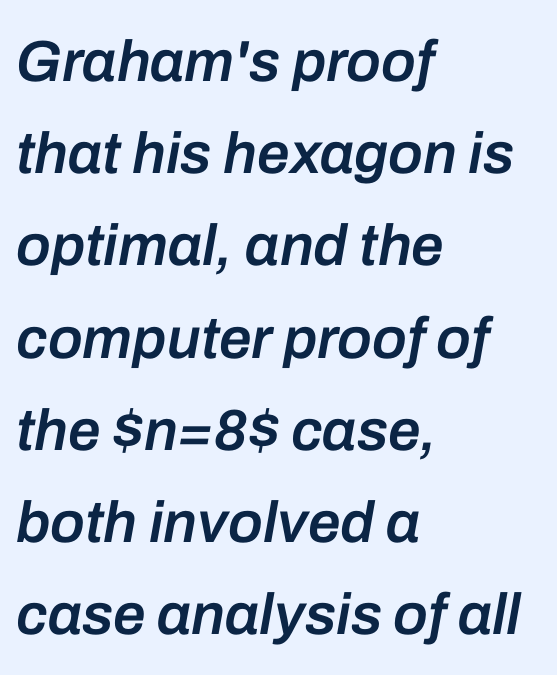
The image shows 58 px semibold type, italic (leaning right); set left-aligned, normal line spacing (1.59x), normal letter spacing, not underlined; low stroke contrast and a medium x-height.
